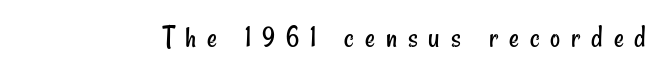
Q: Is the text bold? A: No.
Q: Is the typeface a serif or a sans-serif typeface? A: Sans-serif.
Q: Is the text underlined? A: No.
Q: Is the spacing between letters normal or unusually wide? A: Unusually wide.
Q: Width (condensed, normal, or wide)? A: Condensed.
Q: Stroke contrast? A: Low.
Q: x-height? A: Small.
Q: Monospaced? A: No.
